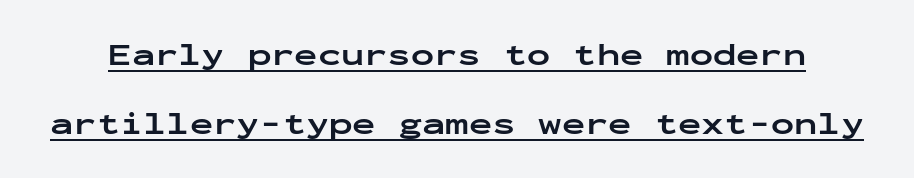
The image shows 31 px bold, wide sans-serif type, upright, monospaced; set loose line spacing (2.22x), normal letter spacing, underlined; low stroke contrast and a medium x-height.
